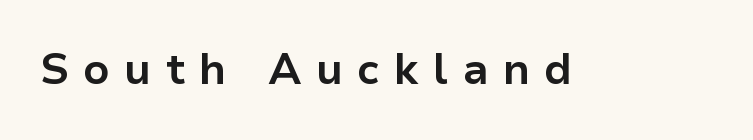
Q: Is the text bold? A: Yes.
Q: Is the text italic (slanted)? A: No, it is upright.
Q: Is the typeface a serif or a sans-serif typeface? A: Sans-serif.
Q: Is the text underlined? A: No.
Q: Is the spacing between letters normal or unusually wide? A: Unusually wide.
Q: Width (condensed, normal, or wide)? A: Normal.
Q: Stroke contrast? A: Low.
Q: x-height? A: Medium.
Q: Monospaced? A: No.
